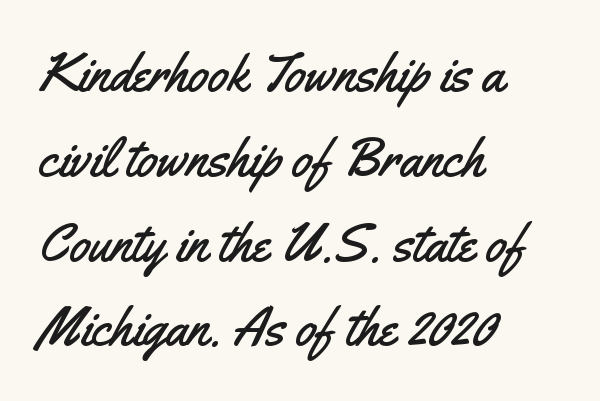
The image shows 54 px condensed sans-serif type; set left-aligned, normal line spacing (1.57x), normal letter spacing, not underlined; medium stroke contrast and a small x-height.
